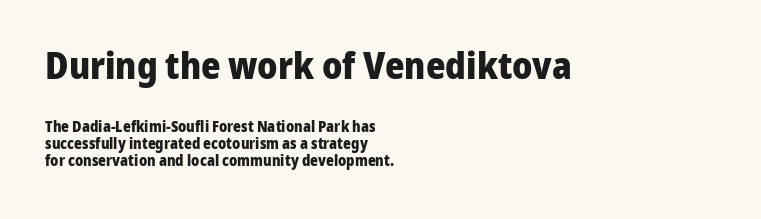
These lines are set flush left with a ragged right edge. The lettering stays uniformly vertical, giving the passage a roman look. Nothing sits at the stroke ends, so this counts as sans-serif. Does the bottom block carry the larger type? No, the top block does. The letterforms sit shoulder to shoulder at normal distance.
